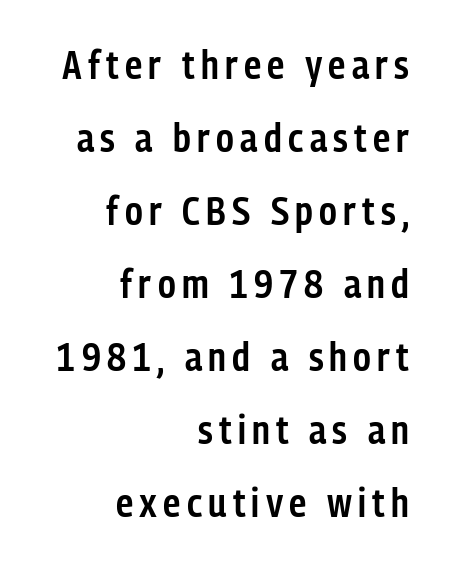
Designer's note — italics off, roman on. Do the characters align in a grid? No, the font is proportional. The letters carry no serifs — their stems end cleanly without finishing strokes. Stems and bowls a touch heavier than normal — semibold.
